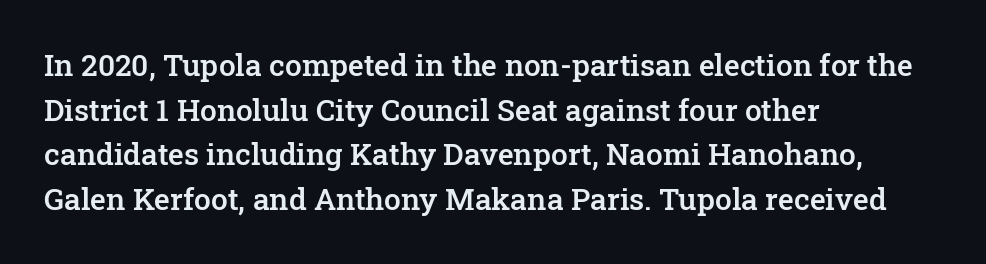
The image shows 30 px semibold serif type, upright; set left-aligned, normal line spacing (1.49x), normal letter spacing, not underlined; low stroke contrast and a medium x-height.
